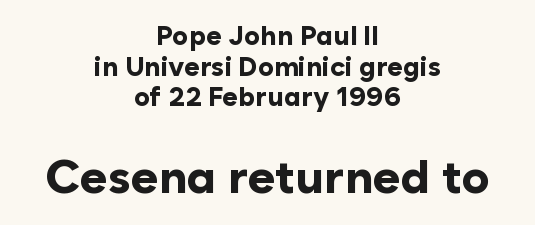
{"serif": "no", "italic": "no", "bold": "yes", "weight": "bold", "width": "normal", "stroke_contrast": "low", "x_height": "medium", "monospaced": "no", "underline": "no", "align": "center", "line_spacing": "tight", "line_spacing_ratio": 1.13, "letter_spacing": "normal", "letter_spacing_em": 0.0, "larger_block": "second", "size_ratio": 1.74, "glyph_px": 47}
